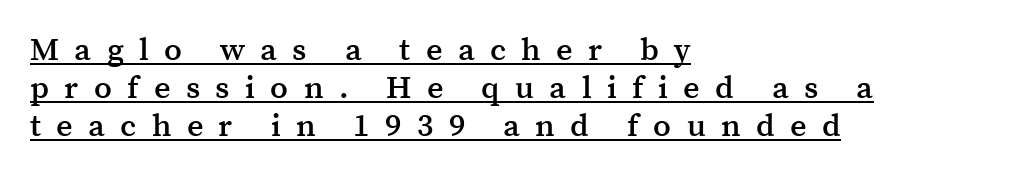
Q: Is the text bold? A: Semi-bold.
Q: Is the text italic (slanted)? A: No, it is upright.
Q: Is the typeface a serif or a sans-serif typeface? A: Serif.
Q: Is the text underlined? A: Yes.
Q: How is the paragraph aligned? A: Left-aligned.
Q: Is the spacing between letters normal or unusually wide? A: Unusually wide.
Q: Width (condensed, normal, or wide)? A: Normal.
Q: Stroke contrast? A: Medium.
Q: x-height? A: Medium.
Q: Monospaced? A: No.
